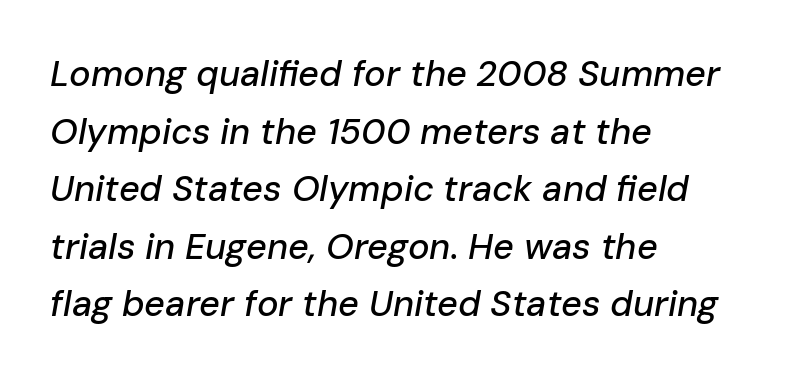
Bare-footed words on every line. Proportional: the letters do not fall into vertical columns. The face used here has a pronounced slope to its letters. Observe the ordinary spacing: letters are neighbours, not strangers.
